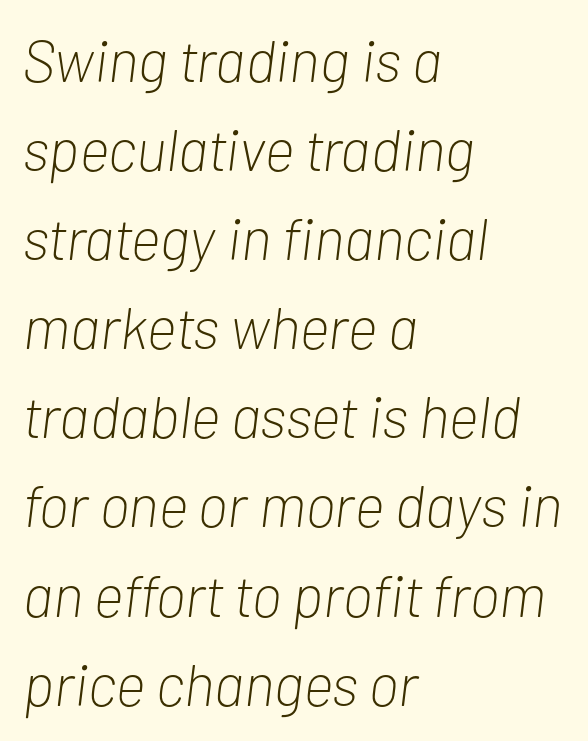
Q: Is the text bold? A: No.
Q: Is the text italic (slanted)? A: Yes, it leans right by about 7 degrees.
Q: Is the text underlined? A: No.
Q: How is the paragraph aligned? A: Left-aligned.
Q: Is the spacing between letters normal or unusually wide? A: Normal.
Q: Is the spacing between lines tight, normal or loose? A: Normal.
Q: Width (condensed, normal, or wide)? A: Condensed.
Q: Stroke contrast? A: Low.
Q: x-height? A: Medium.
Q: Monospaced? A: No.
